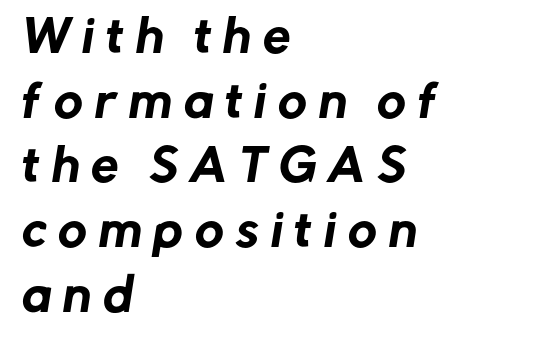
The image shows 44 px sans-serif type; set left-aligned, normal line spacing (1.47x), unusually wide letter spacing (+0.27 em), not underlined; low stroke contrast and a medium x-height.
